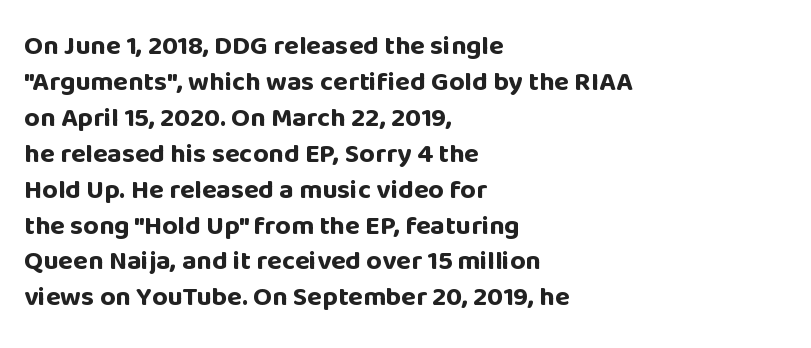
The image shows 27 px bold type, upright; set left-aligned, normal line spacing (1.33x), normal letter spacing, not underlined.
